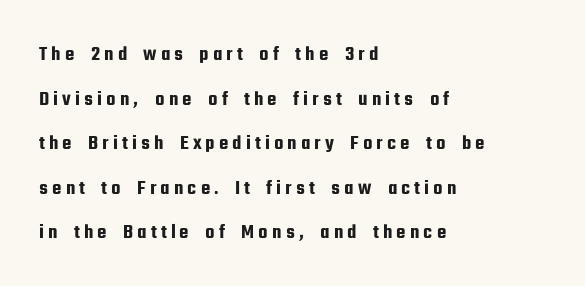
Q: Is the text italic (slanted)? A: No, it is upright.
Q: Is the text underlined? A: No.
Q: How is the paragraph aligned? A: Left-aligned.
Q: Is the spacing between lines tight, normal or loose? A: Loose.
